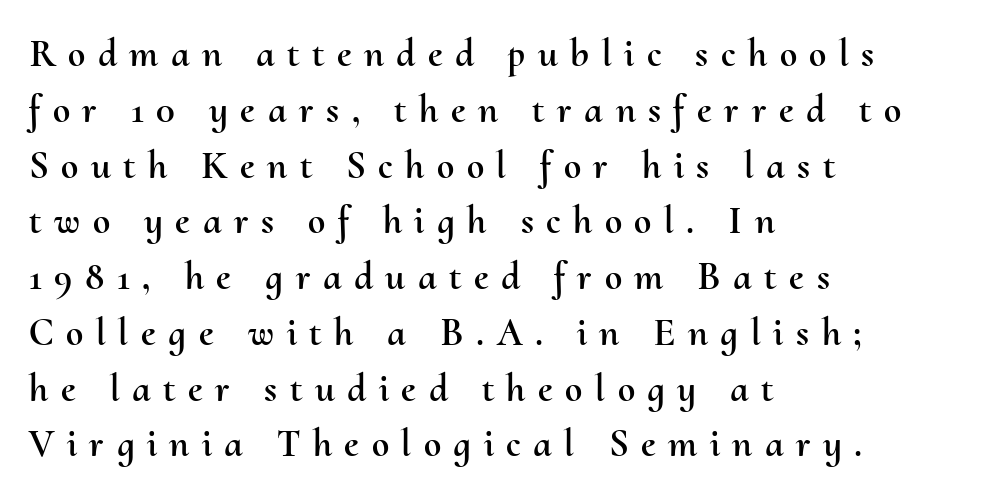
Q: Is the text italic (slanted)? A: No, it is upright.
Q: Is the text underlined? A: No.
Q: How is the paragraph aligned? A: Left-aligned.
Q: Is the spacing between letters normal or unusually wide? A: Unusually wide.
Q: Is the spacing between lines tight, normal or loose? A: Normal.
Q: Width (condensed, normal, or wide)? A: Normal.
Q: Stroke contrast? A: Medium.
Q: x-height? A: Small.
Q: Monospaced? A: No.
